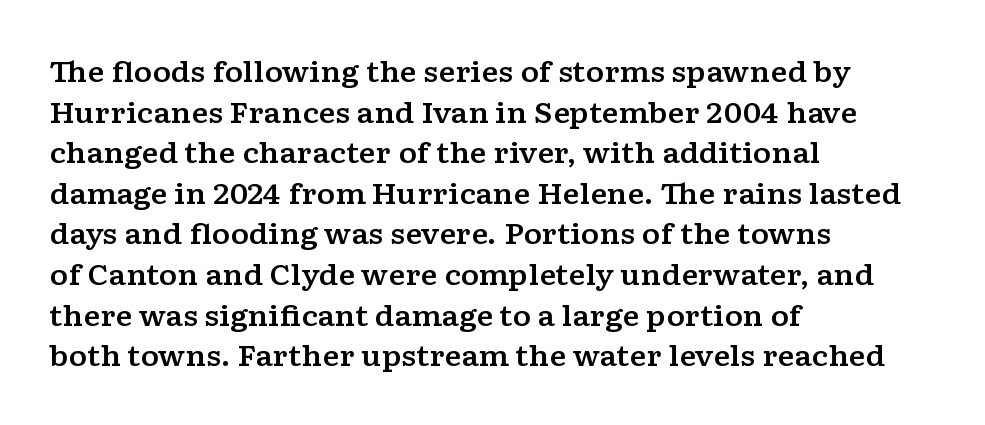
{"serif": "yes", "italic": "no", "width": "wide", "stroke_contrast": "low", "x_height": "medium", "monospaced": "no", "underline": "no", "align": "left", "line_spacing": "normal", "line_spacing_ratio": 1.45, "letter_spacing": "normal", "letter_spacing_em": 0.0, "glyph_px": 28}
